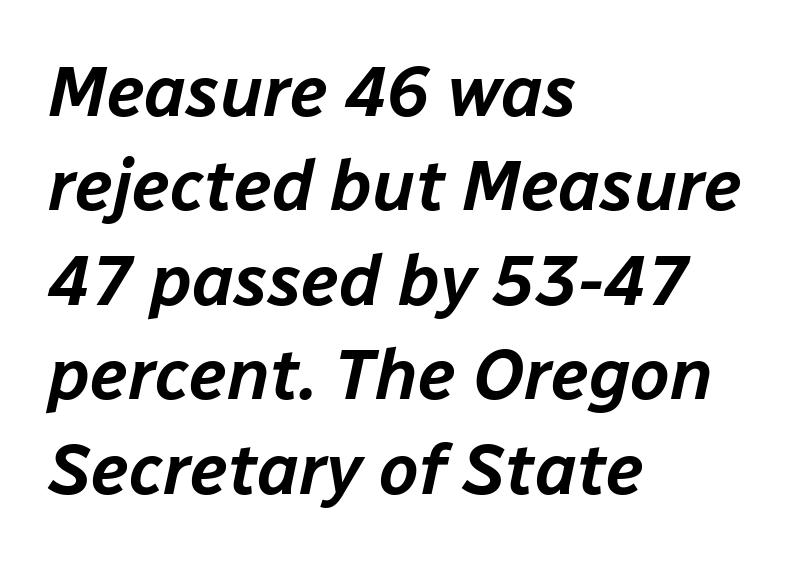
{"italic": "yes", "lean": "right", "slant_degrees": 12, "width": "normal", "stroke_contrast": "low", "x_height": "medium", "monospaced": "no", "underline": "no", "align": "left", "line_spacing": "normal", "line_spacing_ratio": 1.33, "letter_spacing": "normal", "letter_spacing_em": 0.0, "glyph_px": 71}
